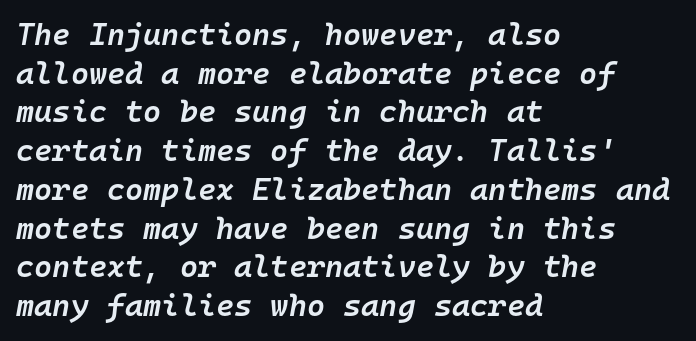
Q: Is the text bold? A: Semi-bold.
Q: Is the text italic (slanted)? A: Yes, it leans right by about 10 degrees.
Q: Is the text underlined? A: No.
Q: How is the paragraph aligned? A: Left-aligned.
Q: Is the spacing between letters normal or unusually wide? A: Normal.
Q: Is the spacing between lines tight, normal or loose? A: Normal.
Q: Width (condensed, normal, or wide)? A: Normal.
Q: Stroke contrast? A: Low.
Q: x-height? A: Medium.
Q: Monospaced? A: Yes.
